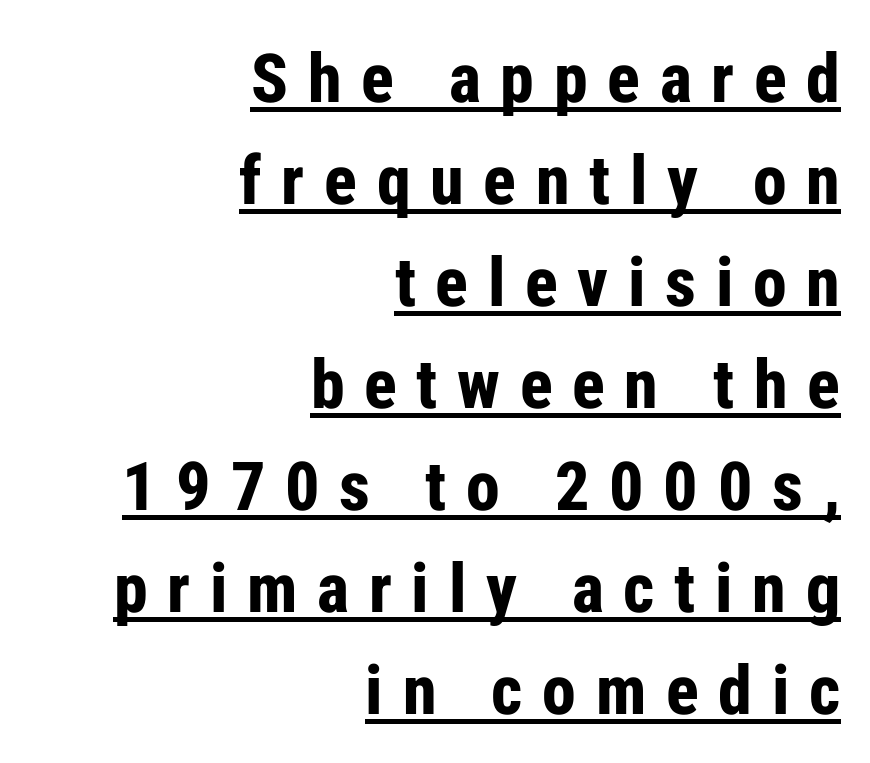
{"serif": "no", "italic": "no", "bold": "yes", "weight": "bold", "width": "condensed", "stroke_contrast": "low", "x_height": "medium", "monospaced": "no", "underline": "yes", "align": "right", "line_spacing": "normal", "line_spacing_ratio": 1.5, "letter_spacing": "wide", "letter_spacing_em": 0.29, "glyph_px": 68}
